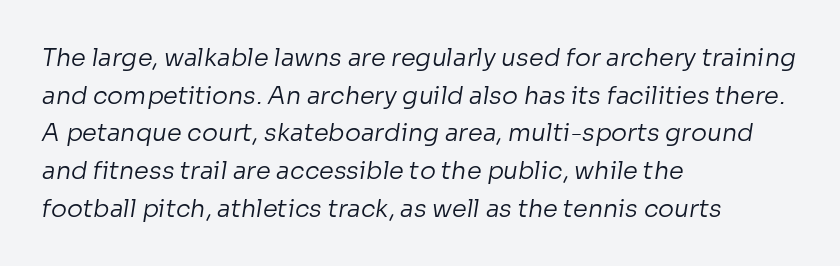
Q: Is the text bold? A: No.
Q: Is the text underlined? A: No.
Q: How is the paragraph aligned? A: Left-aligned.
Q: Is the spacing between letters normal or unusually wide? A: Normal.
Q: Is the spacing between lines tight, normal or loose? A: Normal.
